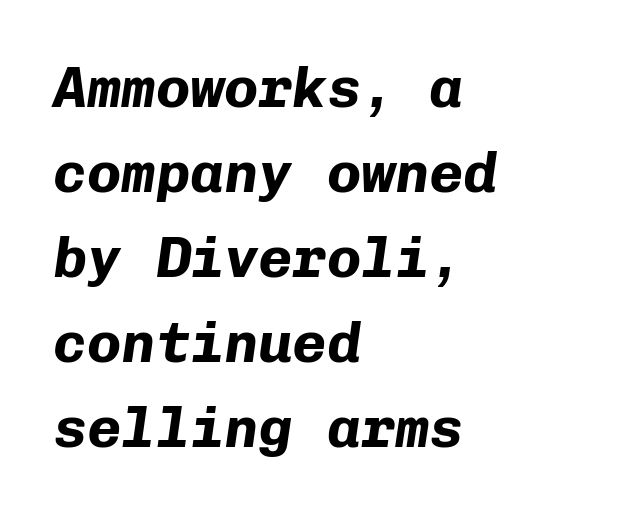
{"italic": "yes", "lean": "right", "slant_degrees": 8, "bold": "yes", "weight": "bold", "width": "normal", "stroke_contrast": "low", "x_height": "medium", "monospaced": "yes", "underline": "no", "align": "left", "line_spacing": "normal", "line_spacing_ratio": 1.49, "letter_spacing": "normal", "letter_spacing_em": 0.0, "glyph_px": 57}
